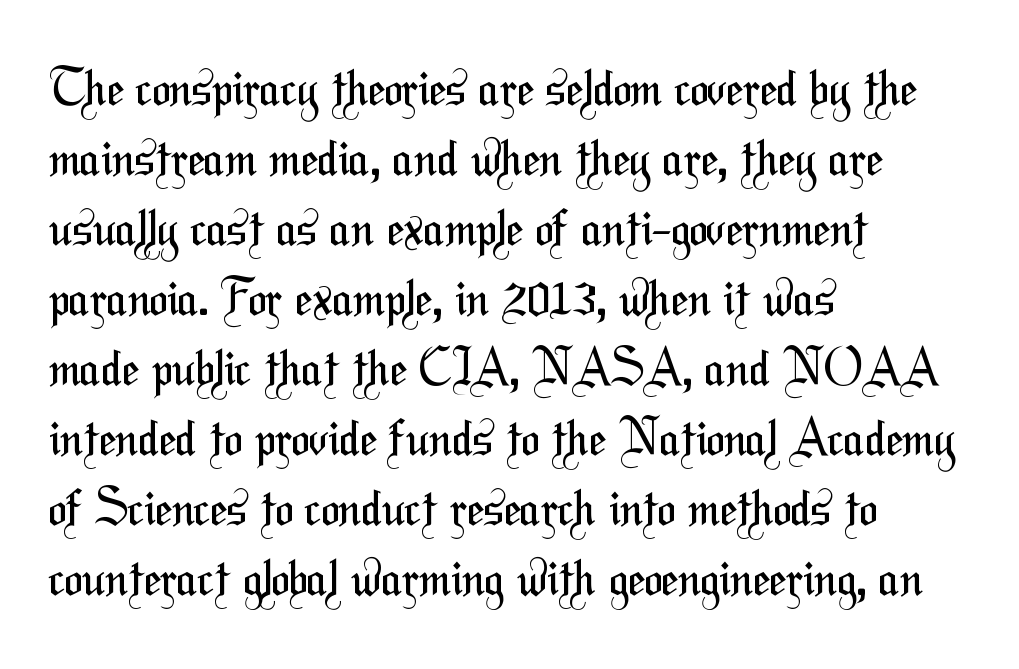
{"serif": "no", "bold": "no", "weight": "regular", "width": "condensed", "stroke_contrast": "medium", "x_height": "medium", "monospaced": "no", "underline": "no", "align": "left", "line_spacing": "normal", "line_spacing_ratio": 1.43, "letter_spacing": "normal", "letter_spacing_em": 0.0, "glyph_px": 49}
